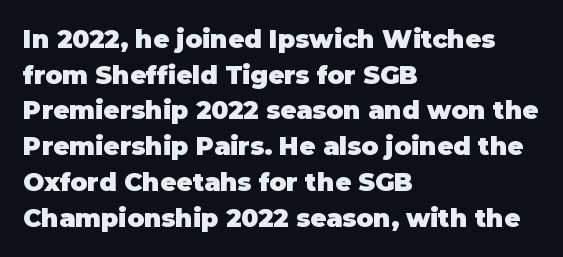
The image shows 25 px bold type, upright; set left-aligned, normal line spacing (1.43x), normal letter spacing, not underlined.
